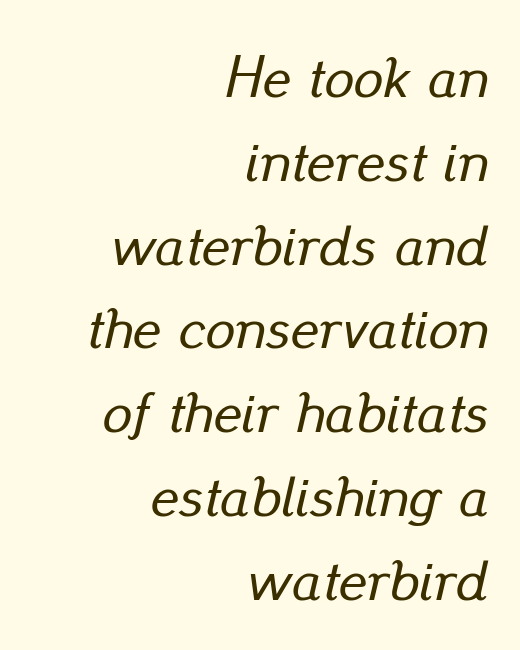
The image shows 59 px text type, italic (leaning right); set right-aligned, normal line spacing (1.42x), normal letter spacing, not underlined; low stroke contrast and a small x-height.
